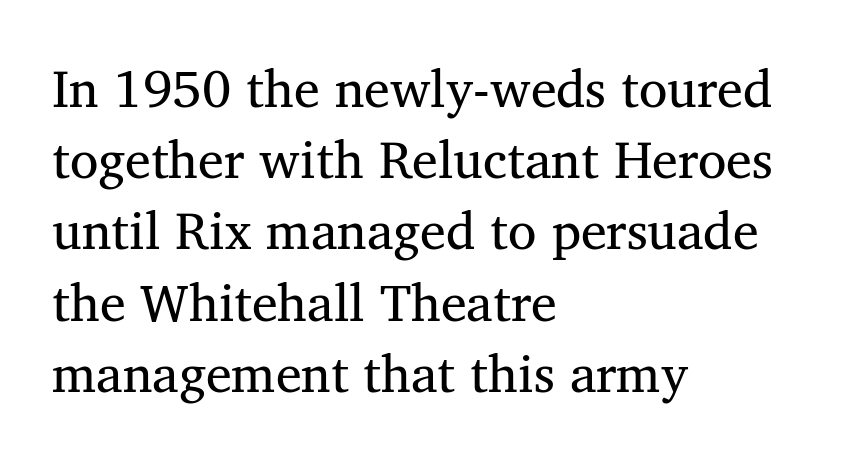
The typeface has the unassuming heft of standard copy or less. The passage shown is typed in a proportional face where columns would drift. Serif or sans? Serif — the stroke terminals have little feet. The space directly below the letters is spotless. This sample uses an upright cut, with every glyph sitting square on the baseline. Visually the block forms a straight wall on the left and a jagged coastline on the right.
